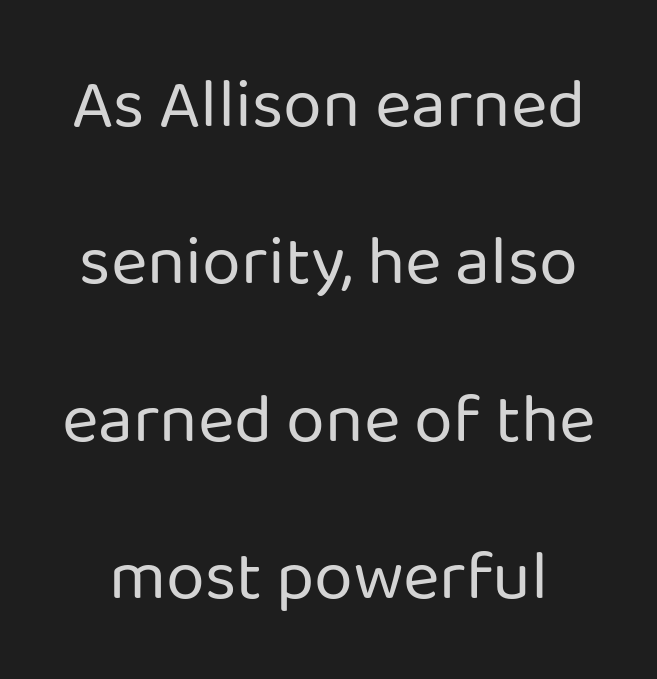
The image shows 70 px regular-weight sans-serif type, upright; set loose line spacing (2.25x), normal letter spacing, not underlined; low stroke contrast and a medium x-height.
